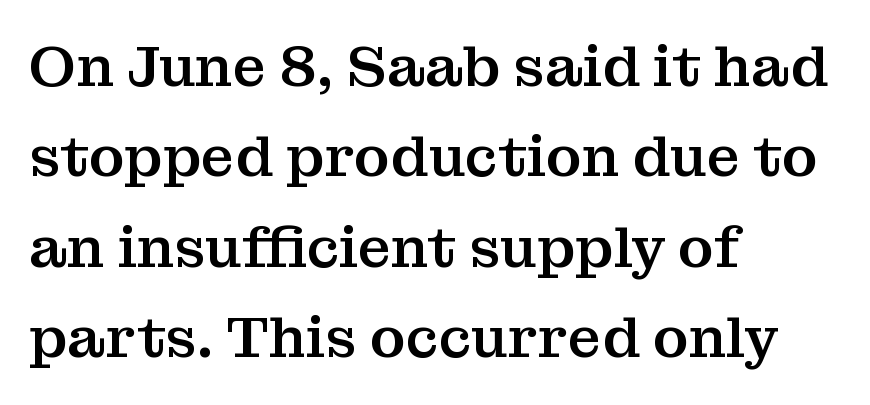
The glyphs in this specimen are seriffed. Is this a fixed-width face? No — the glyphs have proportional, varying widths. These lines were composed using upright roman letters. The baseline area is clear. Notice how the passage keeps a crisp vertical edge on the left only.
